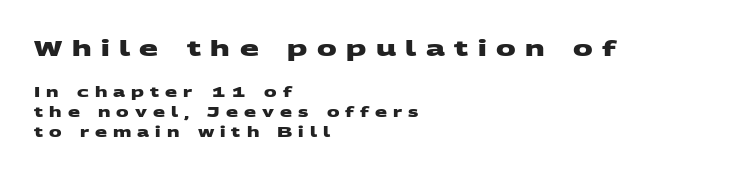
Q: Is the text bold? A: Yes.
Q: Is the text underlined? A: No.
Q: How is the paragraph aligned? A: Left-aligned.
Q: Is the spacing between letters normal or unusually wide? A: Unusually wide.
Q: Is the spacing between lines tight, normal or loose? A: Normal.
Q: Which block of text is set in a larger size, the first (top) or the second (bottom)? A: The first (top) one.
